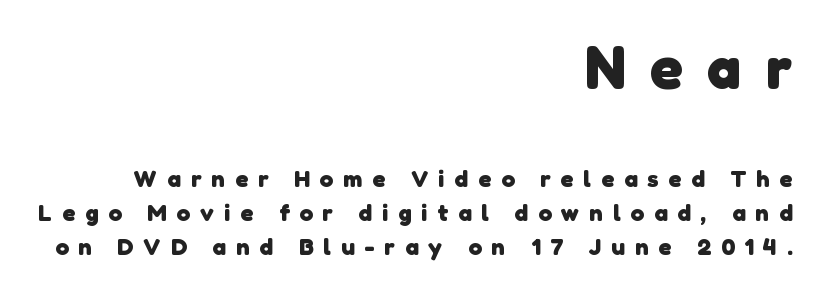
The image shows 60 px heavy sans-serif type; set right-aligned, normal line spacing (1.43x), unusually wide letter spacing (+0.42 em), not underlined; the first (top) block is 2.5x larger; low stroke contrast and a medium x-height.
